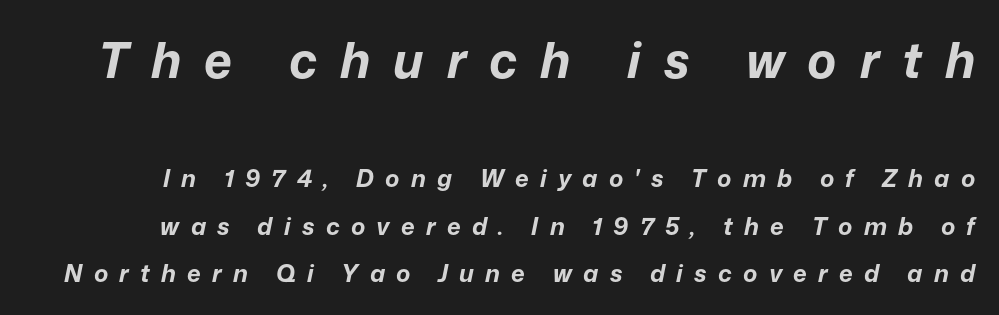
The image shows 49 px bold type, italic (leaning right); set loose line spacing (1.98x), unusually wide letter spacing (+0.47 em), not underlined; the first (top) block is 2.04x larger; low stroke contrast and a medium x-height.
